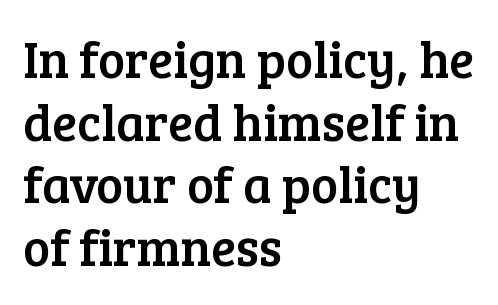
The image shows 51 px serif type, upright; set left-aligned, line spacing 1.23x, normal letter spacing, not underlined; low stroke contrast and a medium x-height.
